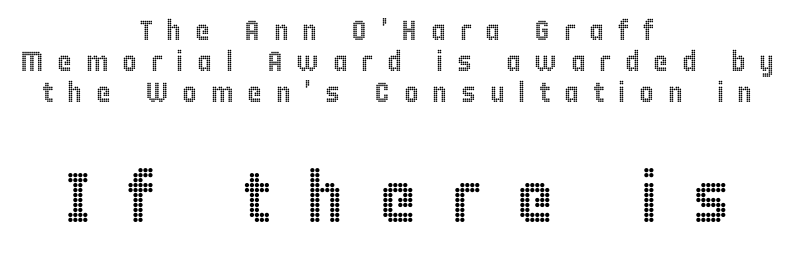
The string is rendered with underlining switched off. Between these two stacked blocks, the lower one wins on size. Each word looks stretched out because of the extra space between its letters. Which margin do the lines hug? Neither — every line sits in the middle. Rows of type sit shoulder to shoulder in the vertical direction.
